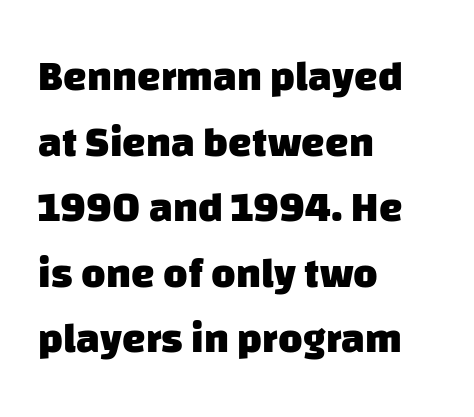
The image shows 42 px heavy sans-serif type; set left-aligned, normal line spacing (1.56x), normal letter spacing, not underlined; low stroke contrast and a large x-height.
